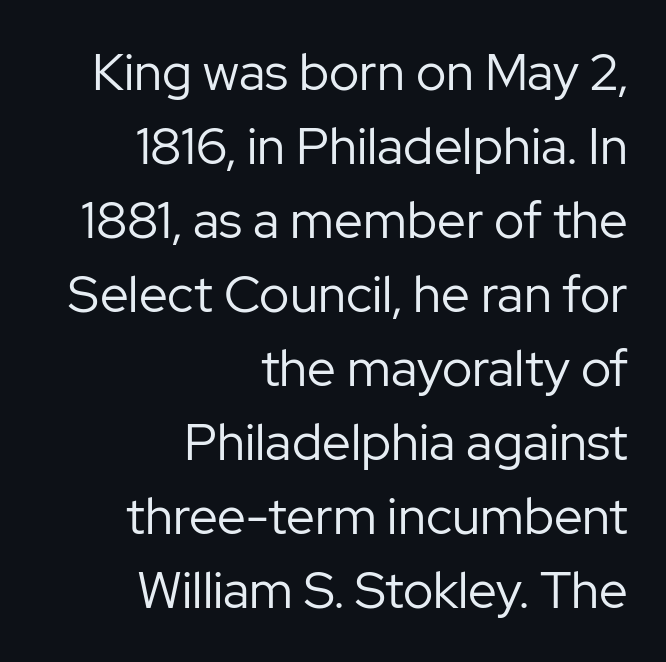
{"serif": "no", "italic": "no", "bold": "no", "weight": "regular", "width": "normal", "stroke_contrast": "low", "x_height": "medium", "monospaced": "no", "underline": "no", "align": "right", "line_spacing": "normal", "line_spacing_ratio": 1.45, "letter_spacing": "normal", "letter_spacing_em": 0.0, "glyph_px": 51}
